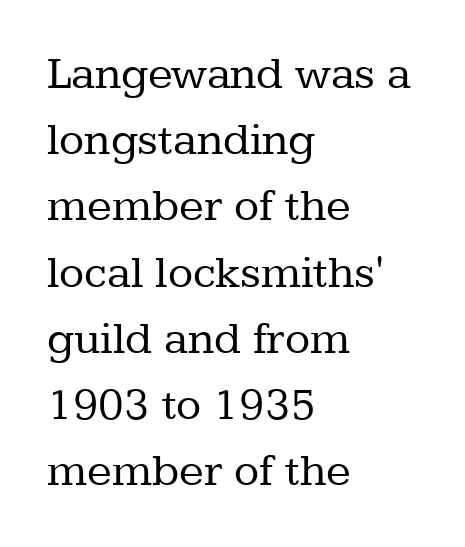
The face used here is proportionally spaced, like ordinary book or web type. Does the lettering tilt? It doesn't — this is upright. Every row of glyphs begins at an identical x-position on the left. A typesetter would call this zero additional tracking. Typographically, this falls in the serif category.
